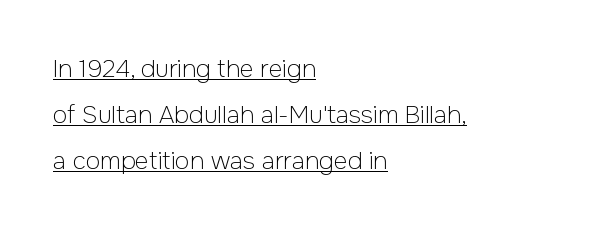
The image shows 24 px text type, upright; set left-aligned, loose line spacing (1.92x), normal letter spacing, underlined.
